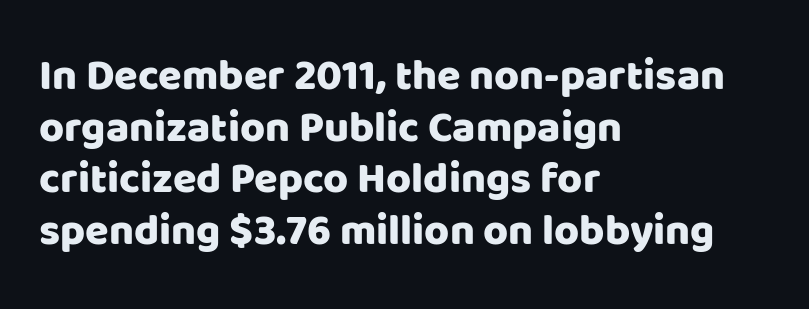
Q: Is the text italic (slanted)? A: No, it is upright.
Q: Is the typeface a serif or a sans-serif typeface? A: Sans-serif.
Q: Is the text underlined? A: No.
Q: How is the paragraph aligned? A: Left-aligned.
Q: Is the spacing between letters normal or unusually wide? A: Normal.
Q: Width (condensed, normal, or wide)? A: Normal.
Q: Stroke contrast? A: Low.
Q: x-height? A: Large.
Q: Monospaced? A: No.
